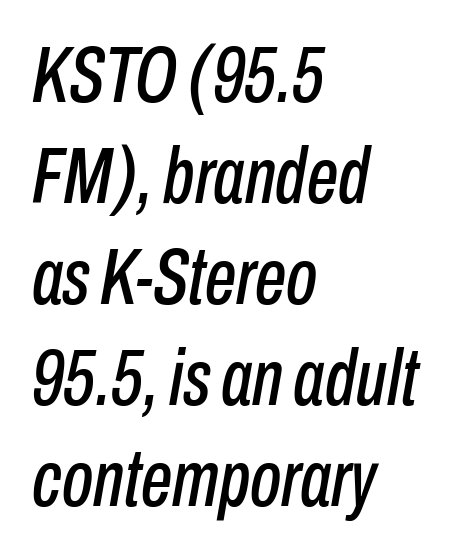
These lines are rendered in a variable-pitch font. The rendering keeps characters at their native spacing. If you drew a ruler down the left edge, every line would touch it. The leading is moderate, giving the passage an even texture.
